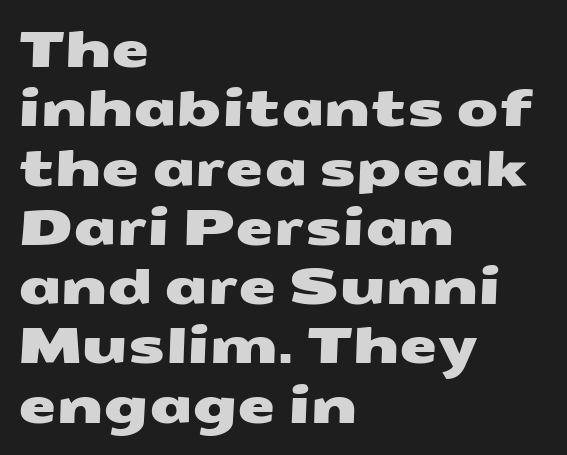
Q: Is the typeface a serif or a sans-serif typeface? A: Sans-serif.
Q: Is the text underlined? A: No.
Q: How is the paragraph aligned? A: Left-aligned.
Q: Is the spacing between letters normal or unusually wide? A: Normal.
Q: Width (condensed, normal, or wide)? A: Wide.
Q: Stroke contrast? A: Medium.
Q: x-height? A: Medium.
Q: Monospaced? A: No.
